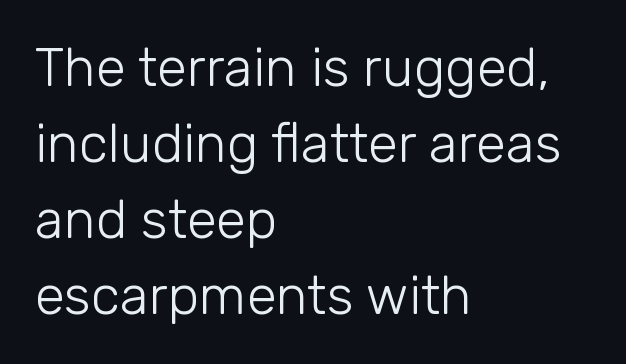
The image shows 54 px light sans-serif type, upright; set left-aligned, normal line spacing (1.41x), normal letter spacing, not underlined; low stroke contrast and a medium x-height.
